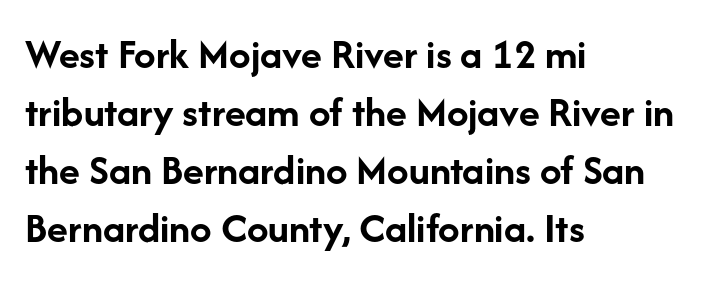
{"serif": "no", "italic": "no", "bold": "yes", "weight": "semibold", "width": "normal", "stroke_contrast": "low", "x_height": "medium", "monospaced": "no", "underline": "no", "align": "left", "line_spacing": "normal", "line_spacing_ratio": 1.35, "letter_spacing": "normal", "letter_spacing_em": 0.0, "glyph_px": 43}
